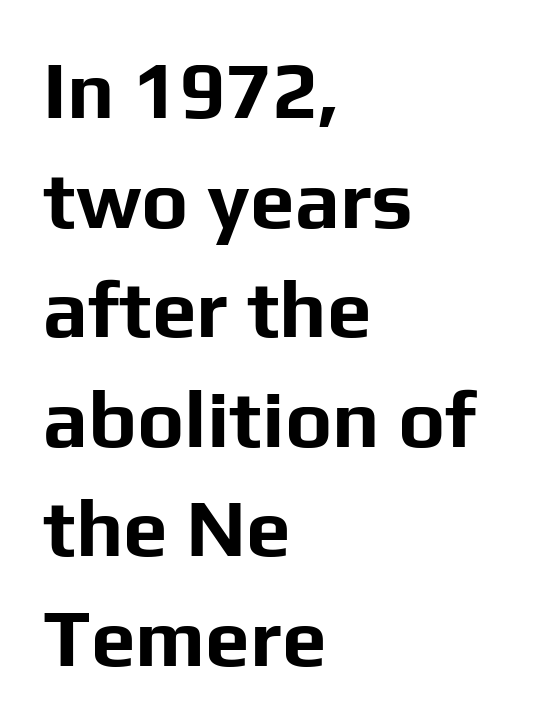
{"serif": "no", "italic": "no", "bold": "yes", "weight": "bold", "width": "normal", "stroke_contrast": "low", "x_height": "medium", "monospaced": "no", "underline": "no", "align": "left", "line_spacing": "normal", "line_spacing_ratio": 1.37, "letter_spacing": "normal", "letter_spacing_em": 0.0, "glyph_px": 80}
